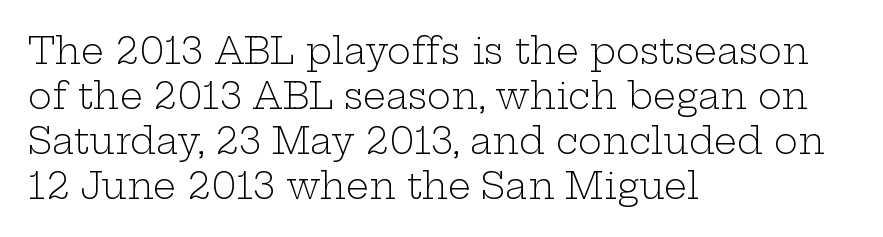
Classification — serif. A quiet, ordinary-to-light weight characterises the typeface. Note the varied advance widths — an 'i' is clearly narrower than an 'm'. Vertical strokes here are truly vertical. The passage shown is not underscored anywhere. The space between consecutive lines is moderate.
